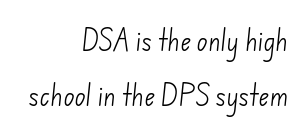
{"bold": "no", "underline": "no", "align": "right", "line_spacing": "loose", "line_spacing_ratio": 2.37, "letter_spacing": "normal", "letter_spacing_em": 0.0, "glyph_px": 23}
